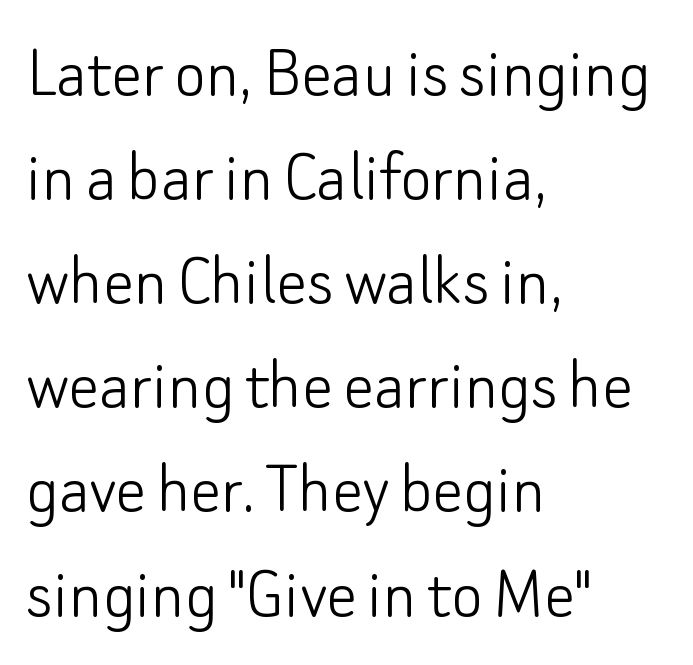
Q: Is the text bold? A: No.
Q: Is the text italic (slanted)? A: No, it is upright.
Q: Is the typeface a serif or a sans-serif typeface? A: Sans-serif.
Q: Is the text underlined? A: No.
Q: How is the paragraph aligned? A: Left-aligned.
Q: Is the spacing between letters normal or unusually wide? A: Normal.
Q: Is the spacing between lines tight, normal or loose? A: Normal.
Q: Width (condensed, normal, or wide)? A: Normal.
Q: Stroke contrast? A: Low.
Q: x-height? A: Small.
Q: Monospaced? A: No.
